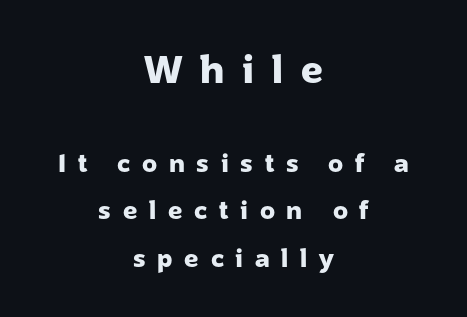
Unlike italic type, these characters show no tilt at all. These lines are centered, leaving both edges ragged. The block sitting higher on the canvas is the one with enlarged characters. Characters follow at a spacing far wider than the type designer built in. The lines are spread far apart with generous leading. Type without underlining.
